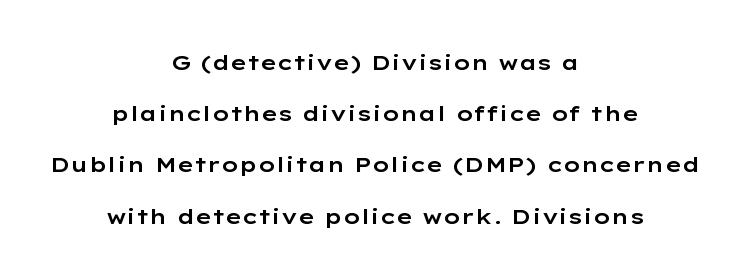
Q: Is the text italic (slanted)? A: No, it is upright.
Q: Is the text underlined? A: No.
Q: How is the paragraph aligned? A: Centered.
Q: Is the spacing between letters normal or unusually wide? A: Normal.
Q: Is the spacing between lines tight, normal or loose? A: Loose.
